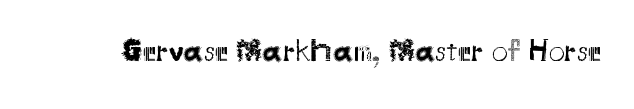
The image shows 32 px regular-weight sans-serif type, upright; set normal letter spacing, not underlined; medium stroke contrast and a small x-height.
